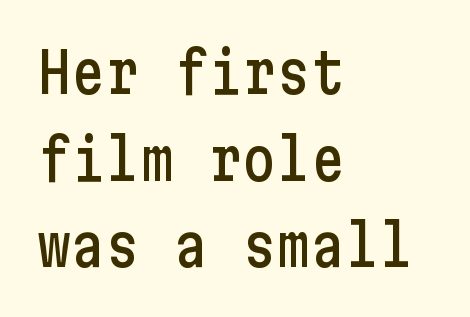
{"serif": "no", "italic": "no", "width": "condensed", "stroke_contrast": "low", "x_height": "medium", "underline": "no", "align": "left", "line_spacing": "normal", "line_spacing_ratio": 1.52, "letter_spacing": "normal", "letter_spacing_em": 0.0, "glyph_px": 57}
